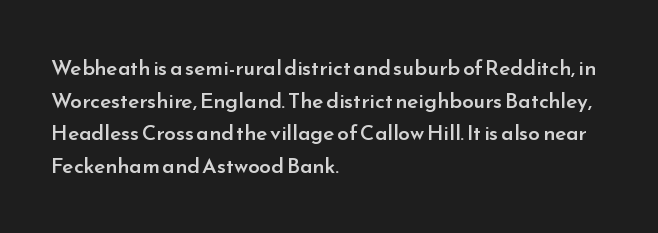
Decoration check: the copy has no underline. If you drew a ruler down the left edge, every line would touch it. How would I describe the line gaps? Plain and ordinary. The characters look somewhat weighty, a semibold short of true bold. Ordinary non-slanted type is in use.
